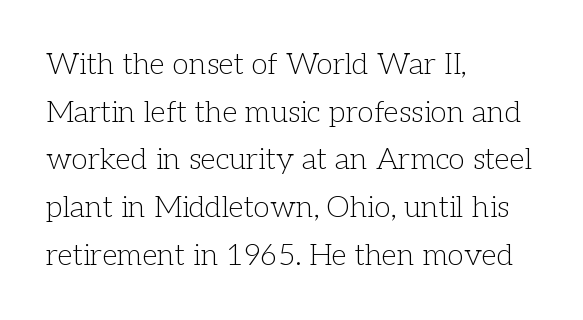
Q: Is the text bold? A: No.
Q: Is the text italic (slanted)? A: No, it is upright.
Q: Is the typeface a serif or a sans-serif typeface? A: Serif.
Q: Is the text underlined? A: No.
Q: How is the paragraph aligned? A: Left-aligned.
Q: Is the spacing between letters normal or unusually wide? A: Normal.
Q: Is the spacing between lines tight, normal or loose? A: Normal.
Q: Width (condensed, normal, or wide)? A: Normal.
Q: Stroke contrast? A: Low.
Q: x-height? A: Medium.
Q: Monospaced? A: No.
